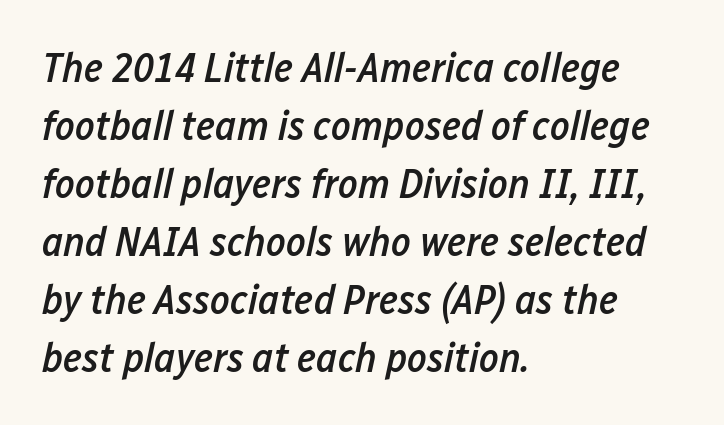
The space directly below the letters is spotless. Vertically, the passage feels balanced, rows spaced as you'd expect. The rendering keeps characters at their native spacing. A typesetter would call this proportional, since set widths differ per character.
